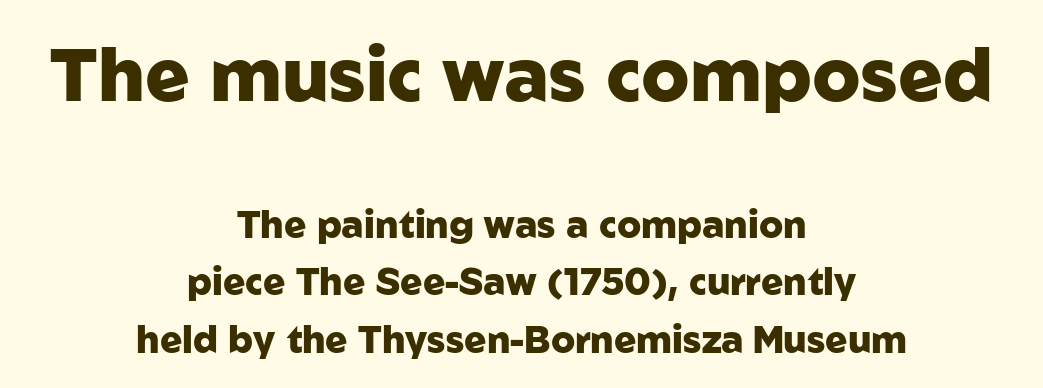
Q: Is the text bold? A: Yes.
Q: Is the text italic (slanted)? A: No, it is upright.
Q: Is the typeface a serif or a sans-serif typeface? A: Sans-serif.
Q: Is the text underlined? A: No.
Q: How is the paragraph aligned? A: Centered.
Q: Is the spacing between letters normal or unusually wide? A: Normal.
Q: Is the spacing between lines tight, normal or loose? A: Normal.
Q: Which block of text is set in a larger size, the first (top) or the second (bottom)? A: The first (top) one.
Q: Width (condensed, normal, or wide)? A: Normal.
Q: Stroke contrast? A: Low.
Q: x-height? A: Medium.
Q: Monospaced? A: No.
